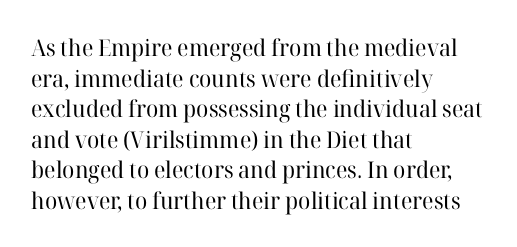
Q: Is the text bold? A: No.
Q: Is the text italic (slanted)? A: No, it is upright.
Q: Is the text underlined? A: No.
Q: How is the paragraph aligned? A: Left-aligned.
Q: Is the spacing between letters normal or unusually wide? A: Normal.
Q: Is the spacing between lines tight, normal or loose? A: Normal.
